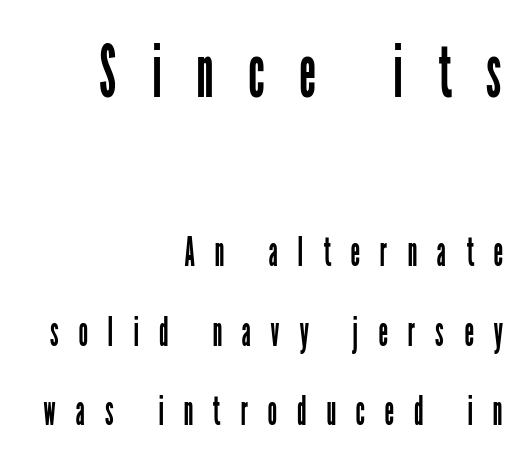
The image shows 74 px regular-weight, condensed sans-serif type, upright; set right-aligned, loose line spacing (1.9x), unusually wide letter spacing (+0.47 em), not underlined; the first (top) block is 1.76x larger; low stroke contrast and a medium x-height.
